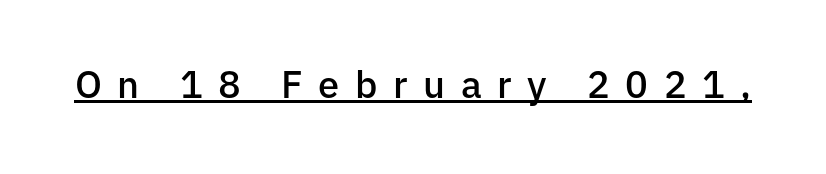
{"serif": "no", "italic": "no", "bold": "semi", "weight": "semibold", "width": "normal", "stroke_contrast": "low", "x_height": "medium", "monospaced": "no", "underline": "yes", "letter_spacing": "wide", "letter_spacing_em": 0.41, "glyph_px": 38}
